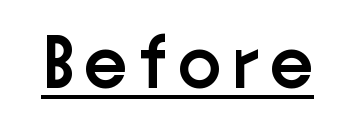
{"serif": "no", "italic": "no", "bold": "semi", "weight": "semibold", "width": "normal", "stroke_contrast": "low", "x_height": "medium", "monospaced": "no", "underline": "yes", "glyph_px": 74}
